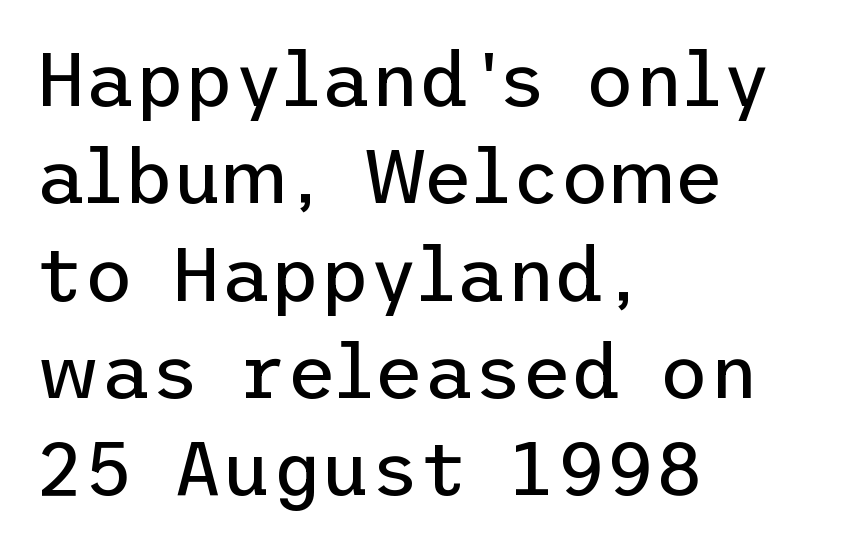
Q: Is the text bold? A: No.
Q: Is the text italic (slanted)? A: No, it is upright.
Q: Is the typeface a serif or a sans-serif typeface? A: Sans-serif.
Q: Is the text underlined? A: No.
Q: How is the paragraph aligned? A: Left-aligned.
Q: Is the spacing between letters normal or unusually wide? A: Normal.
Q: Is the spacing between lines tight, normal or loose? A: Normal.
Q: Width (condensed, normal, or wide)? A: Normal.
Q: Stroke contrast? A: Low.
Q: x-height? A: Medium.
